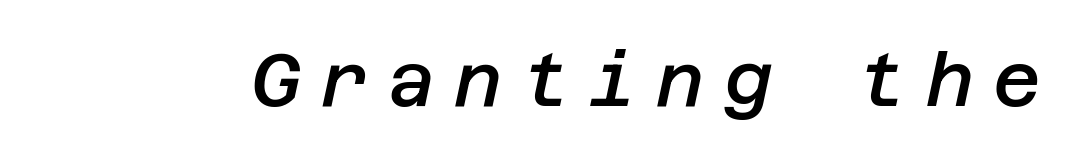
Firm but not heavy-handed strokes: this text is semibold. You can tell it's italic because the verticals aren't actually vertical. Does extra space separate the letters? Yes, quite a lot of it. No word sits above an underline.
